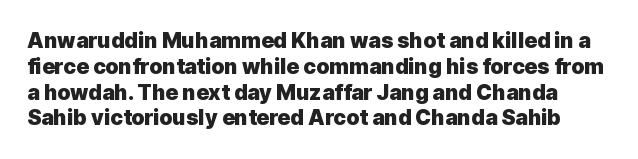
Glance below the letters and you will spot only blank space. The font's upright variant was chosen for this text. Glyph-to-glyph distance matches everyday printed text. The sample has been set heavy, in full bold.
